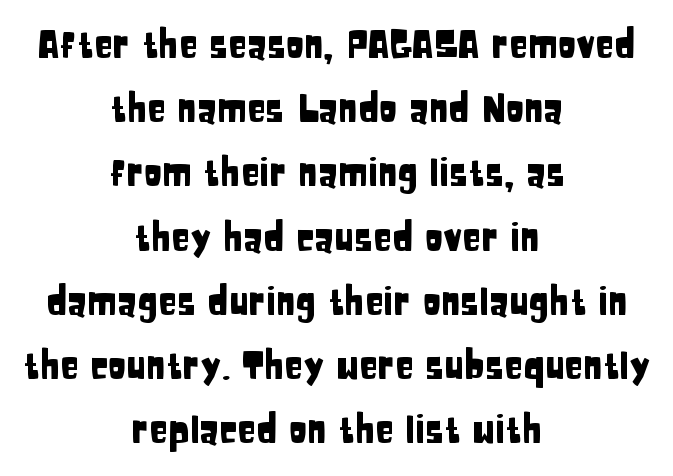
The image shows 38 px condensed sans-serif type, upright; set centered, normal line spacing (1.69x), normal letter spacing, not underlined; low stroke contrast and a large x-height.
